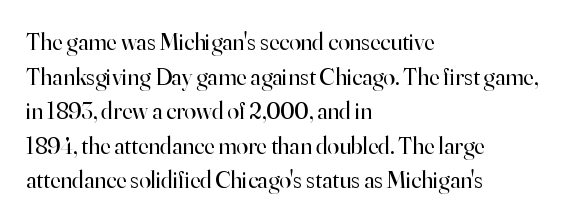
The image shows 24 px text type, upright; set left-aligned, normal line spacing (1.44x), normal letter spacing, not underlined.
